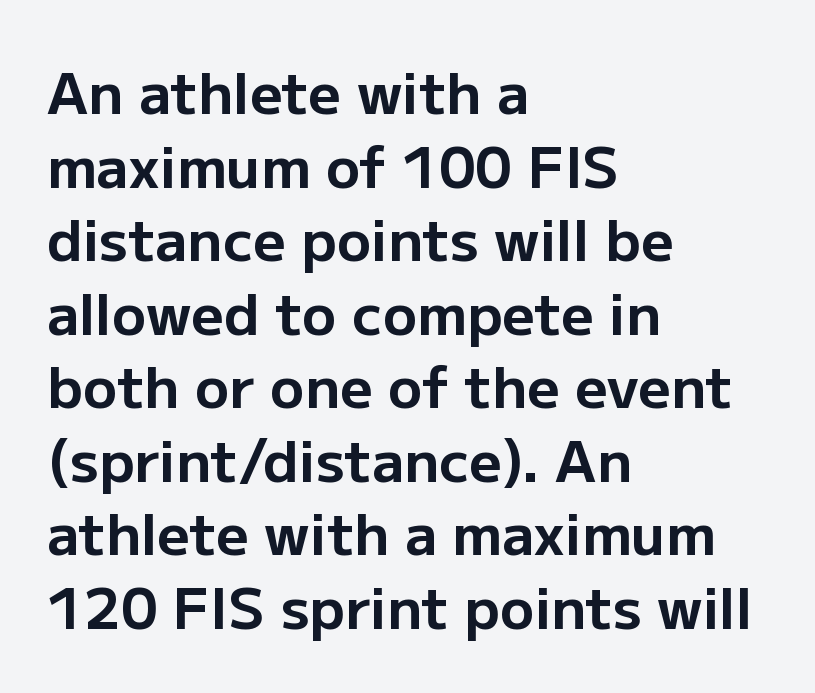
Letter spacing: default. The characters look thick and weighty, a clear bold. Looks like regular typesetting: each glyph gets only the width it needs. Nobody drew a line under any word here.
